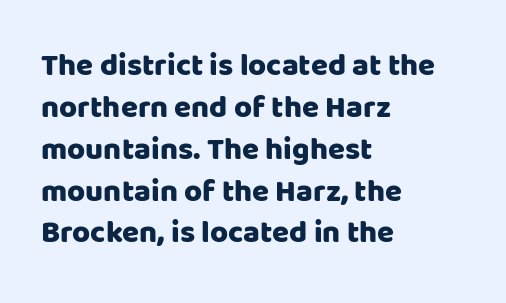
Is this a sans? Yes — the strokes have no serifs. The space between consecutive lines is moderate. No extra tracking has been applied to these lines. The baseline area is clear. Spacing verdict: proportional, widths tailored to each character. Every character sits straight up, as roman type does.
